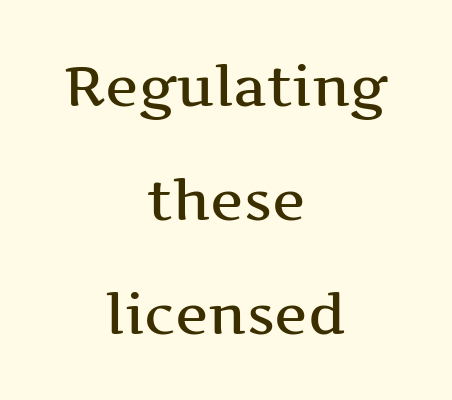
Each letter keeps its own natural width here, so spacing adapts to shape. The words here are not underlined. The space between consecutive lines is lavish. Style check: upright.
